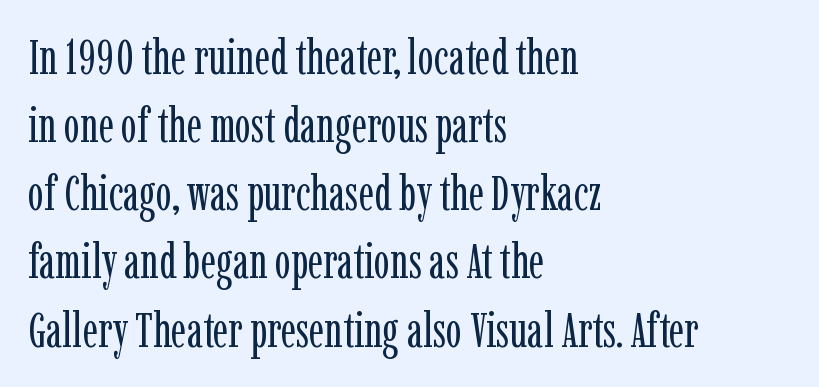
The image shows 48 px regular-weight, condensed serif type, upright; set left-aligned, normal line spacing (1.42x), normal letter spacing, not underlined; low stroke contrast and a medium x-height.
